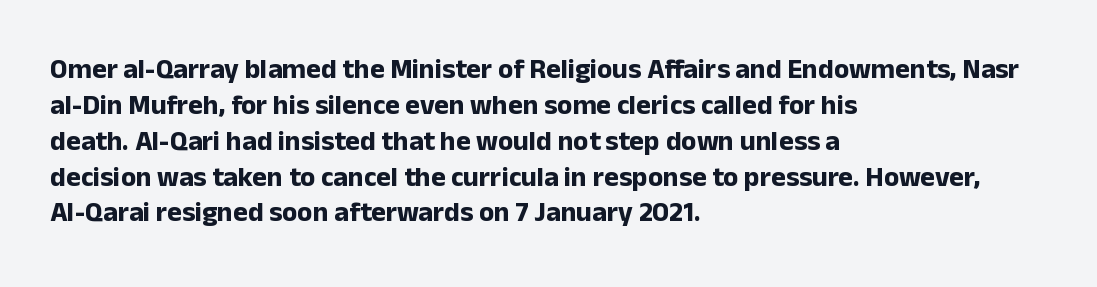
Q: Is the text bold? A: Yes.
Q: Is the text italic (slanted)? A: No, it is upright.
Q: Is the typeface a serif or a sans-serif typeface? A: Sans-serif.
Q: Is the text underlined? A: No.
Q: How is the paragraph aligned? A: Left-aligned.
Q: Is the spacing between letters normal or unusually wide? A: Normal.
Q: Is the spacing between lines tight, normal or loose? A: Normal.
Q: Width (condensed, normal, or wide)? A: Normal.
Q: Stroke contrast? A: Low.
Q: x-height? A: Medium.
Q: Monospaced? A: No.
